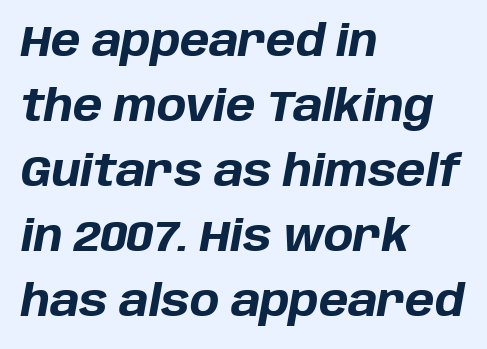
Each line starts at the same left margin while the right side varies. The rendering uses natural spacing where letterforms have individual widths. Its strokes are broad and dark, the hallmark of bold type. Look at the tracking — it's just the regular setting, nothing added. The designer left line spacing at the default.
